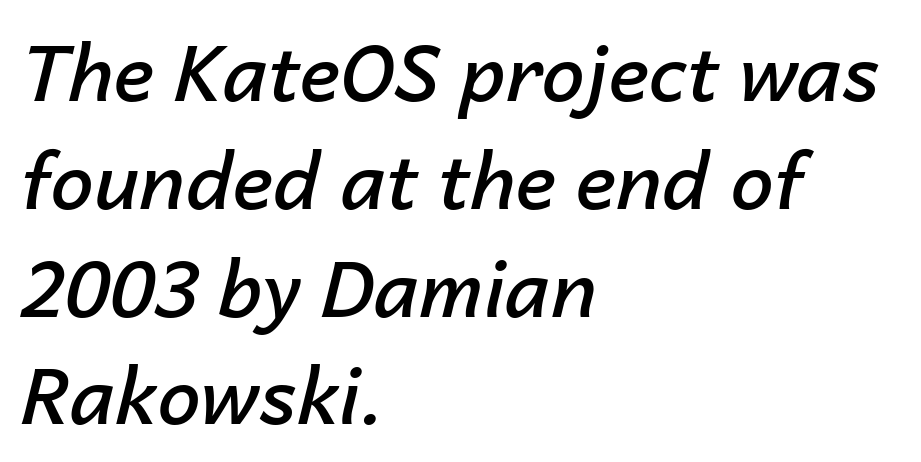
{"italic": "yes", "lean": "right", "slant_degrees": 14, "bold": "semi", "weight": "semibold", "width": "normal", "stroke_contrast": "low", "x_height": "medium", "monospaced": "no", "underline": "no", "align": "left", "line_spacing": "normal", "line_spacing_ratio": 1.4, "letter_spacing": "normal", "letter_spacing_em": 0.0, "glyph_px": 77}
